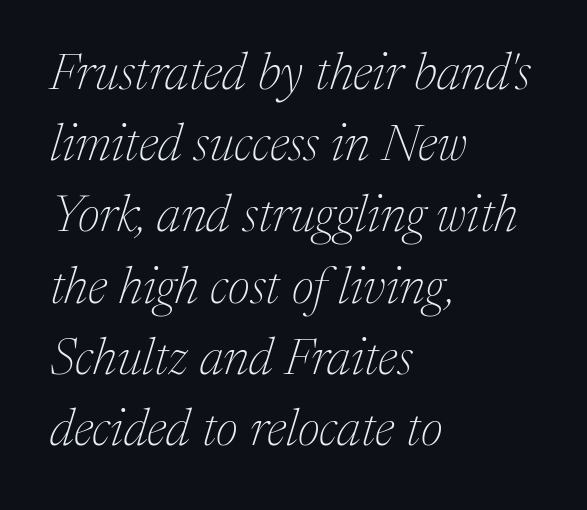
{"serif": "yes", "italic": "yes", "lean": "right", "slant_degrees": 17, "bold": "no", "weight": "thin", "width": "normal", "stroke_contrast": "medium", "x_height": "medium", "monospaced": "no", "underline": "no", "align": "left", "line_spacing": "normal", "line_spacing_ratio": 1.37, "letter_spacing": "normal", "letter_spacing_em": 0.0, "glyph_px": 52}
